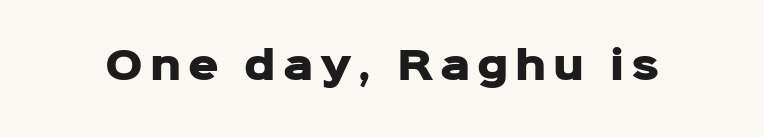
The image shows 38 px heavy sans-serif type, upright; set not underlined; low stroke contrast and a medium x-height.
